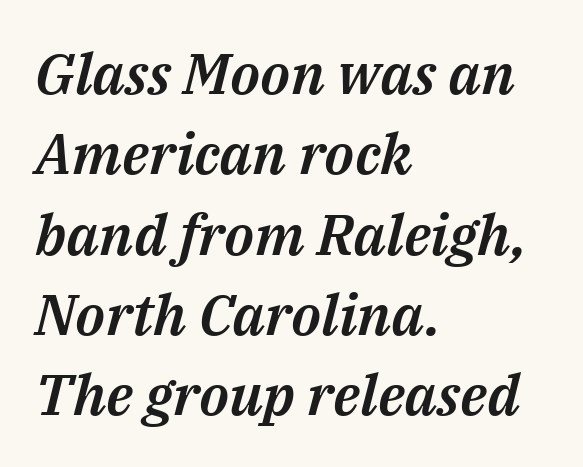
Q: Is the text italic (slanted)? A: Yes, it leans right by about 14 degrees.
Q: Is the text underlined? A: No.
Q: How is the paragraph aligned? A: Left-aligned.
Q: Is the spacing between letters normal or unusually wide? A: Normal.
Q: Is the spacing between lines tight, normal or loose? A: Normal.
Q: Width (condensed, normal, or wide)? A: Normal.
Q: Stroke contrast? A: Medium.
Q: x-height? A: Medium.
Q: Monospaced? A: No.
